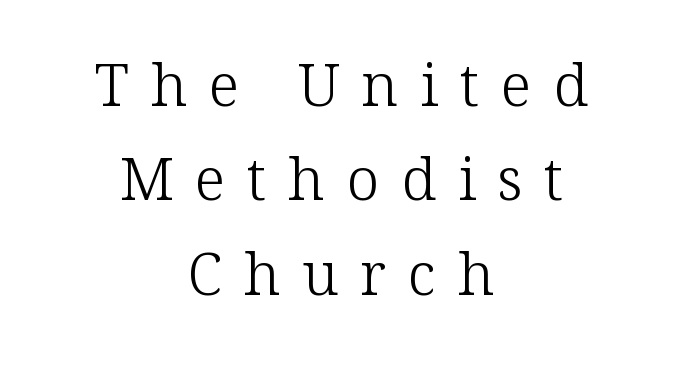
The designer left line spacing at the default. In terms of letterform style, serifs are clearly present. Caption: expanded tracking, letters set apart. Ink coverage per letter is moderate at most.
